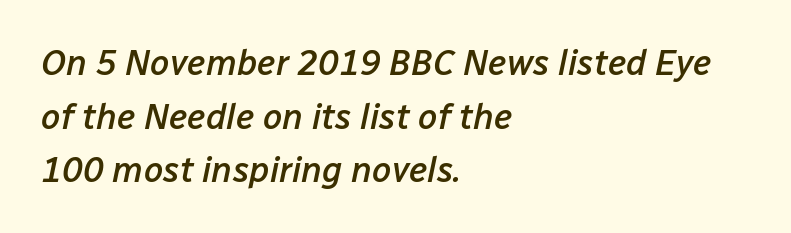
Q: Is the text bold? A: Semi-bold.
Q: Is the text italic (slanted)? A: Yes, it leans right by about 12 degrees.
Q: Is the text underlined? A: No.
Q: How is the paragraph aligned? A: Left-aligned.
Q: Is the spacing between letters normal or unusually wide? A: Normal.
Q: Is the spacing between lines tight, normal or loose? A: Normal.
Q: Width (condensed, normal, or wide)? A: Normal.
Q: Stroke contrast? A: Low.
Q: x-height? A: Medium.
Q: Monospaced? A: No.
